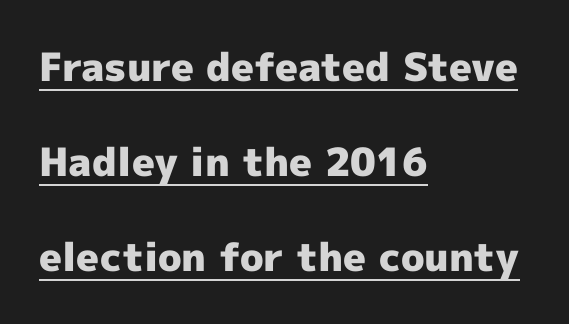
This is underlined copy, the kind a proofreader might mark for attention. Compared with an ordinary text face, these strokes are far heavier — a full bold. Here the designer chose a conventional face with non-uniform glyph widths. This sample trades compactness for vertical openness between lines.
